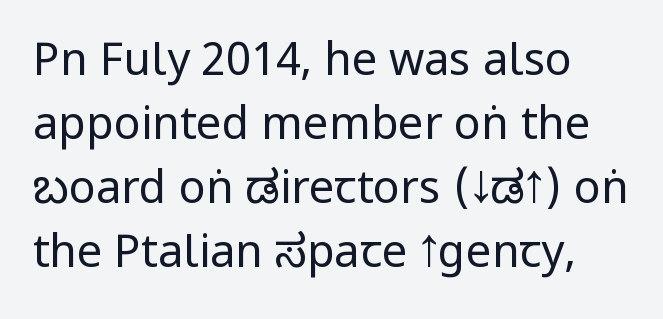
Q: Is the text bold? A: No.
Q: Is the text italic (slanted)? A: No, it is upright.
Q: Is the typeface a serif or a sans-serif typeface? A: Sans-serif.
Q: Is the text underlined? A: No.
Q: Is the spacing between letters normal or unusually wide? A: Normal.
Q: Is the spacing between lines tight, normal or loose? A: Normal.
Q: Width (condensed, normal, or wide)? A: Condensed.
Q: Stroke contrast? A: Low.
Q: x-height? A: Large.
Q: Monospaced? A: No.
